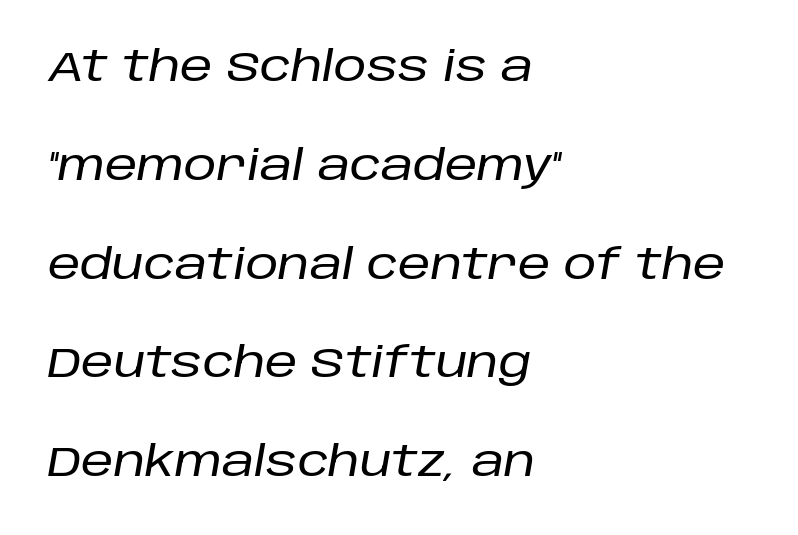
The image shows 41 px text type, italic (leaning right); set left-aligned, loose line spacing (2.41x), normal letter spacing, not underlined; low stroke contrast and a large x-height.
